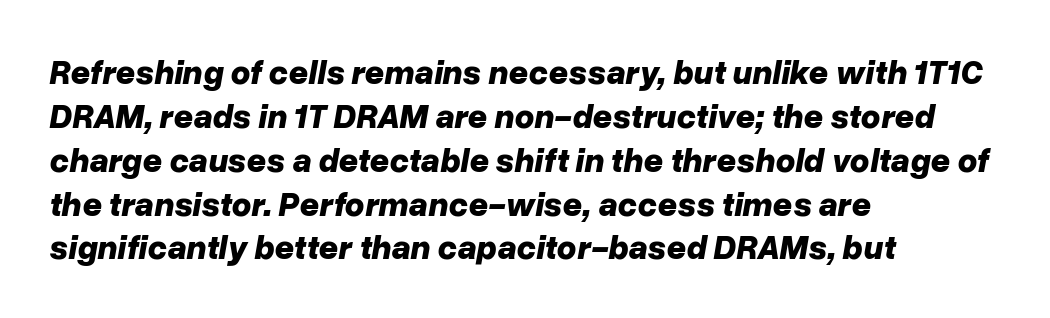
The specimen reads as italic at a glance. Looks like regular typesetting: each glyph gets only the width it needs. Weight: bold. Spacing between characters is what you'd get straight out of the box. The space beneath each line is pristine and unruled.
